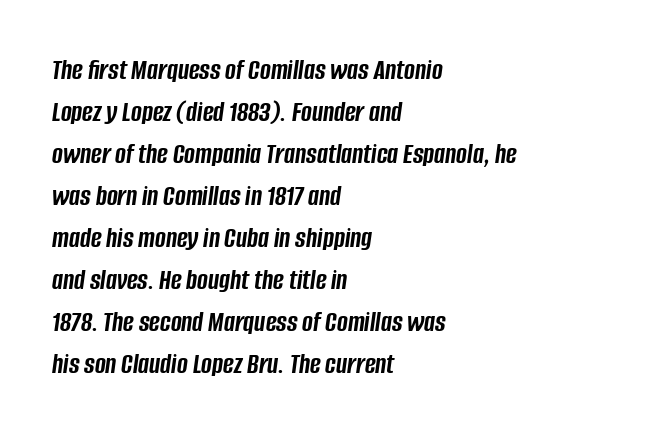
The block of text has a typical density, with ordinary space between rows. Summary of weight: heavy, a full bold. The passage shown is typed in a proportional face where columns would drift. The glyphs look as if they've been sheared to an angle.
